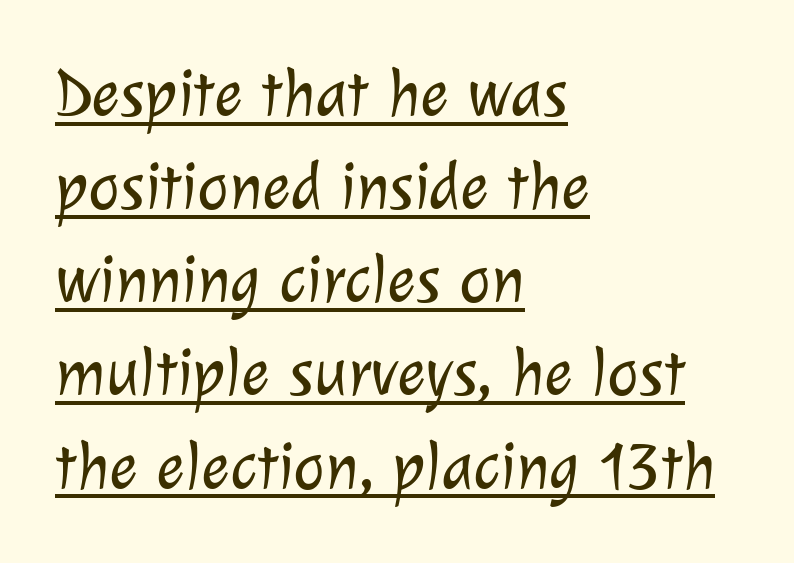
Q: Is the text bold? A: No.
Q: Is the typeface a serif or a sans-serif typeface? A: Sans-serif.
Q: Is the text underlined? A: Yes.
Q: How is the paragraph aligned? A: Left-aligned.
Q: Is the spacing between letters normal or unusually wide? A: Normal.
Q: Is the spacing between lines tight, normal or loose? A: Normal.
Q: Width (condensed, normal, or wide)? A: Normal.
Q: Stroke contrast? A: Low.
Q: x-height? A: Medium.
Q: Monospaced? A: No.
